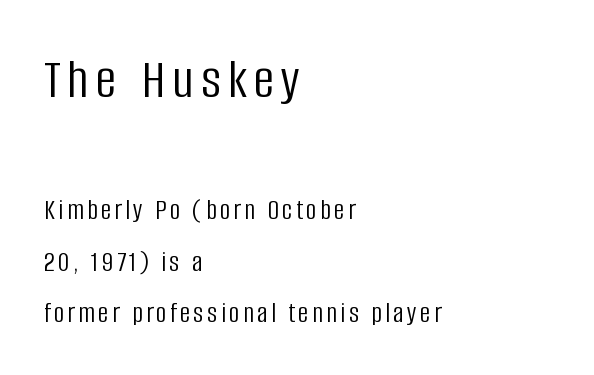
Q: Is the text bold? A: No.
Q: Is the text italic (slanted)? A: No, it is upright.
Q: Is the typeface a serif or a sans-serif typeface? A: Sans-serif.
Q: Is the text underlined? A: No.
Q: How is the paragraph aligned? A: Left-aligned.
Q: Which block of text is set in a larger size, the first (top) or the second (bottom)? A: The first (top) one.
Q: Width (condensed, normal, or wide)? A: Condensed.
Q: Stroke contrast? A: Low.
Q: x-height? A: Large.
Q: Monospaced? A: No.
